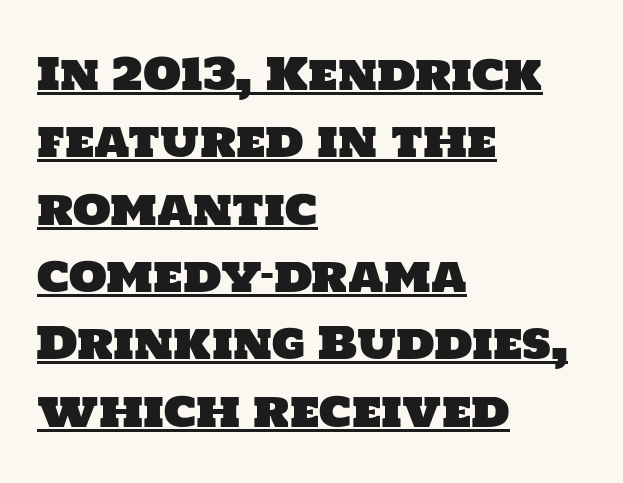
The image shows 44 px sans-serif type; set left-aligned, normal line spacing (1.53x), normal letter spacing, underlined; low stroke contrast and a large x-height.
